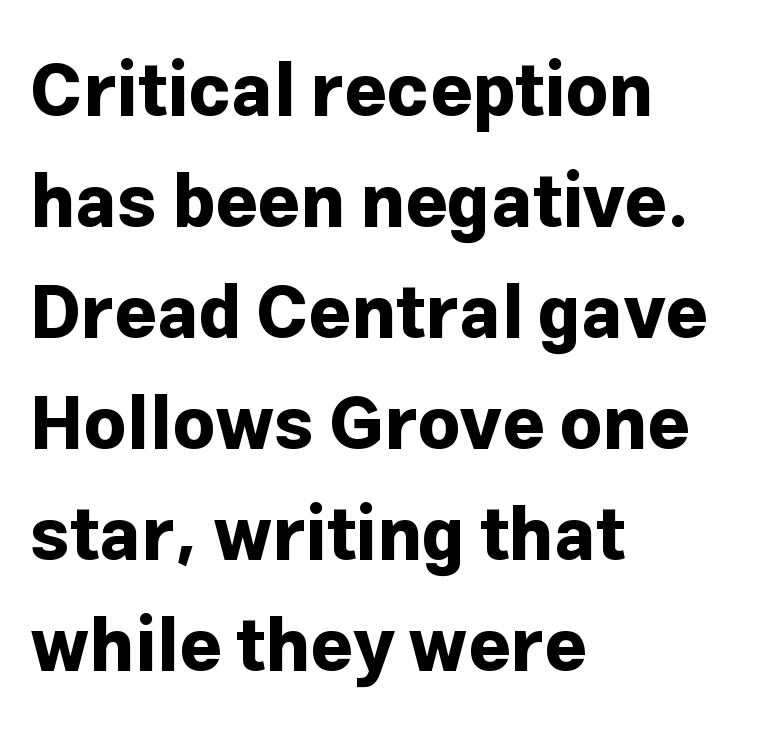
Check under the words: just untouched page. The rag falls on the right side of this text block. You could not count columns in this text — the font is proportionally spaced. When letters stand straight like this, we call the style roman or upright. What kind of face is this? One without serifs — a sans. Its strokes are broad and dark, the hallmark of bold type.
